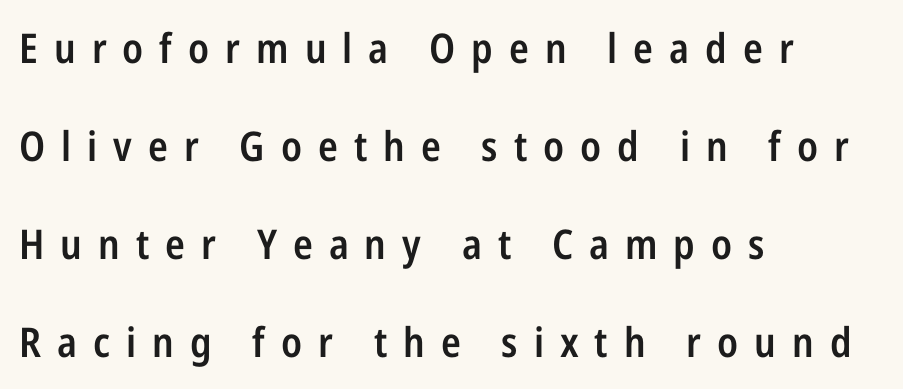
{"serif": "no", "italic": "no", "bold": "semi", "weight": "semibold", "width": "condensed", "stroke_contrast": "low", "x_height": "medium", "monospaced": "no", "underline": "no", "align": "left", "line_spacing": "loose", "line_spacing_ratio": 2.39, "letter_spacing": "wide", "letter_spacing_em": 0.39, "glyph_px": 41}
